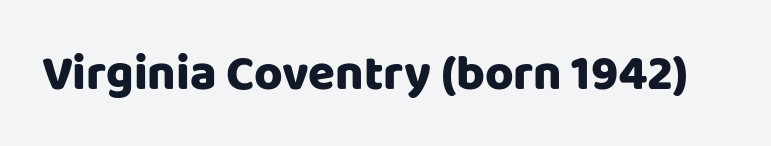
The image shows 49 px sans-serif type, upright; set normal letter spacing, not underlined; low stroke contrast and a large x-height.
